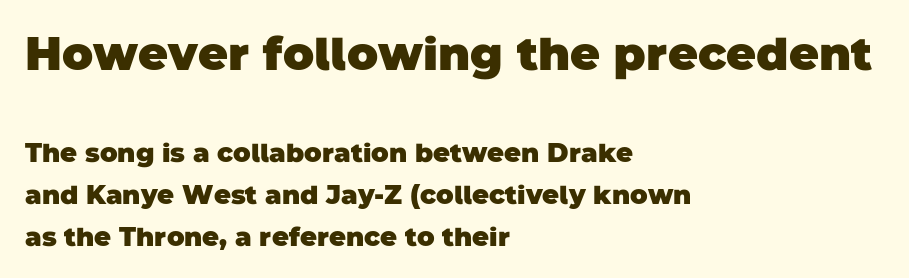
In terms of weight, the rendering is a true, heavy bold. Observe the ordinary spacing: letters are neighbours, not strangers. Nobody drew a line under any word here. Font category for this specimen: sans-serif.
